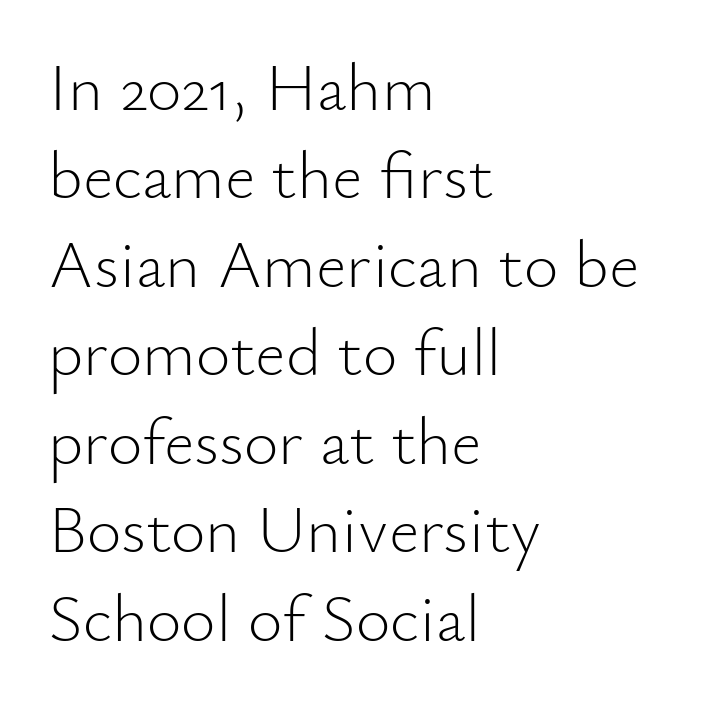
{"serif": "no", "italic": "no", "bold": "no", "weight": "light", "width": "normal", "stroke_contrast": "low", "x_height": "small", "monospaced": "no", "underline": "no", "align": "left", "line_spacing": "normal", "line_spacing_ratio": 1.32, "letter_spacing": "normal", "letter_spacing_em": 0.0, "glyph_px": 67}
